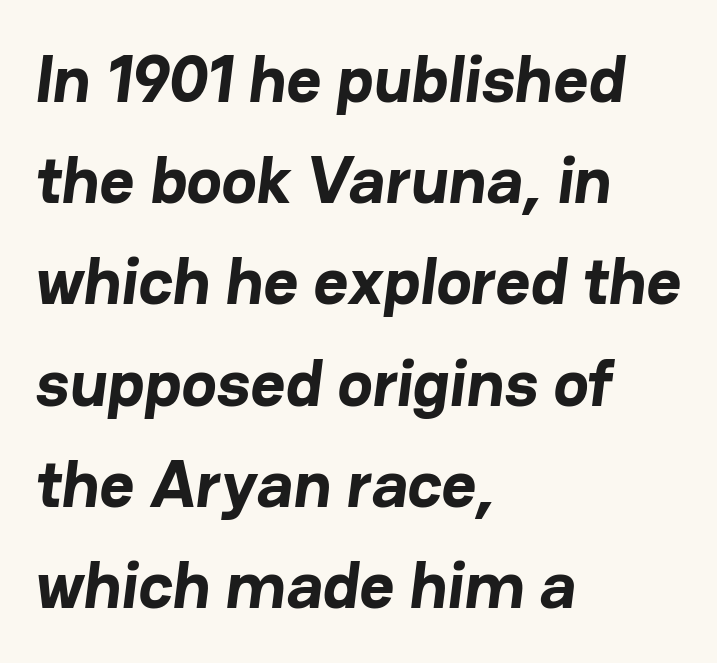
Q: Is the text bold? A: Yes.
Q: Is the typeface a serif or a sans-serif typeface? A: Sans-serif.
Q: Is the text underlined? A: No.
Q: How is the paragraph aligned? A: Left-aligned.
Q: Is the spacing between letters normal or unusually wide? A: Normal.
Q: Is the spacing between lines tight, normal or loose? A: Normal.
Q: Width (condensed, normal, or wide)? A: Normal.
Q: Stroke contrast? A: Low.
Q: x-height? A: Medium.
Q: Monospaced? A: No.
